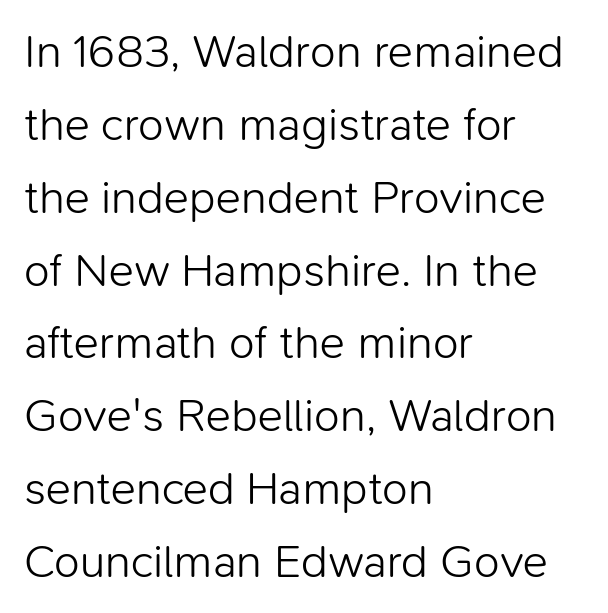
Q: Is the text bold? A: No.
Q: Is the text italic (slanted)? A: No, it is upright.
Q: Is the typeface a serif or a sans-serif typeface? A: Sans-serif.
Q: Is the text underlined? A: No.
Q: How is the paragraph aligned? A: Left-aligned.
Q: Is the spacing between letters normal or unusually wide? A: Normal.
Q: Is the spacing between lines tight, normal or loose? A: Normal.
Q: Width (condensed, normal, or wide)? A: Normal.
Q: Stroke contrast? A: Low.
Q: x-height? A: Medium.
Q: Monospaced? A: No.
